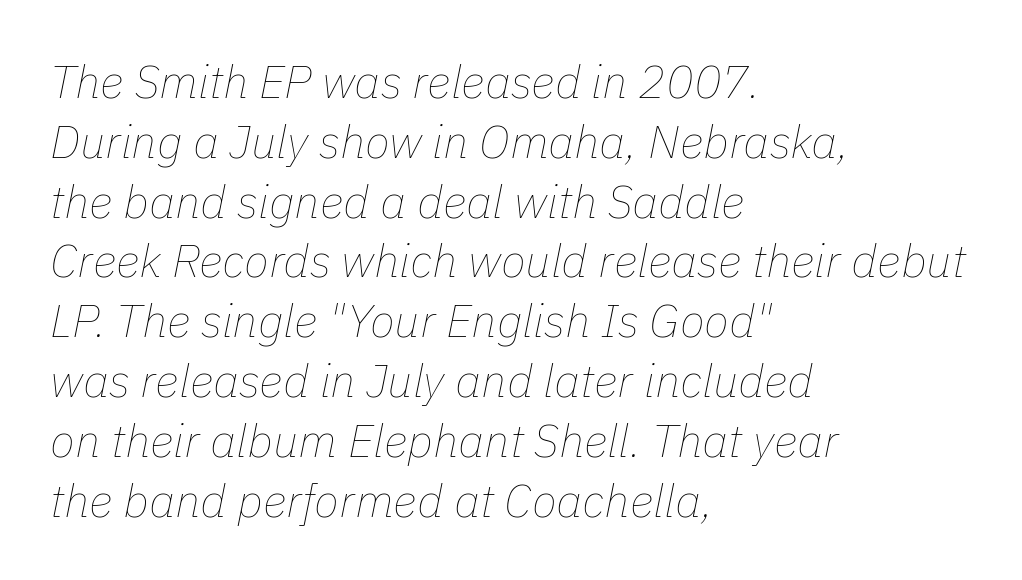
Proportional: the letters do not fall into vertical columns. The letters are slanted; this is an italic face. Normally led — the rows are evenly, conventionally spaced. Each row of text sits above clean, open space. Letters have the restrained weight of plain body copy at most. The lines are quadded left.
